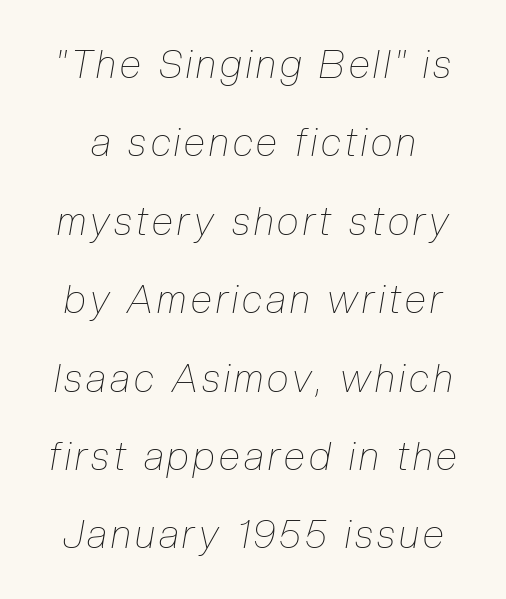
Italic: yes, the glyphs are oblique. Do the characters align in a grid? No, the font is proportional. Whoever set this chose breathing room over compactness in the vertical rhythm. Compared with a typical body face, this is equally light or lighter still. Plain, unruled lines of type.
